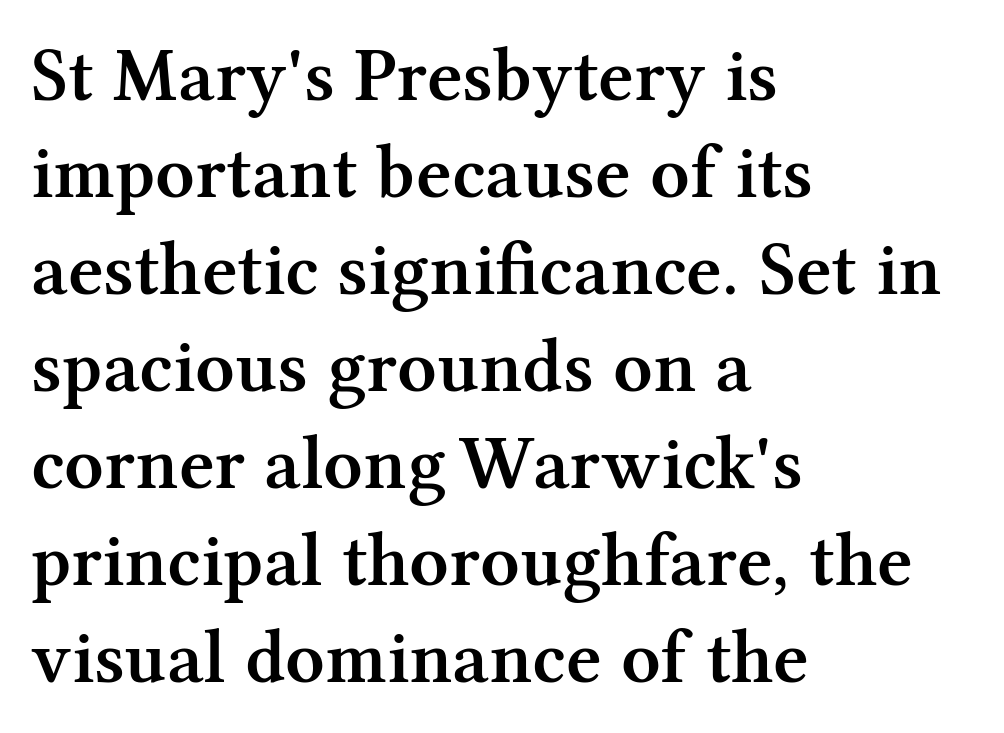
The image shows 77 px semibold serif type, upright; set left-aligned, normal line spacing (1.26x), normal letter spacing, not underlined; medium stroke contrast and a medium x-height.
